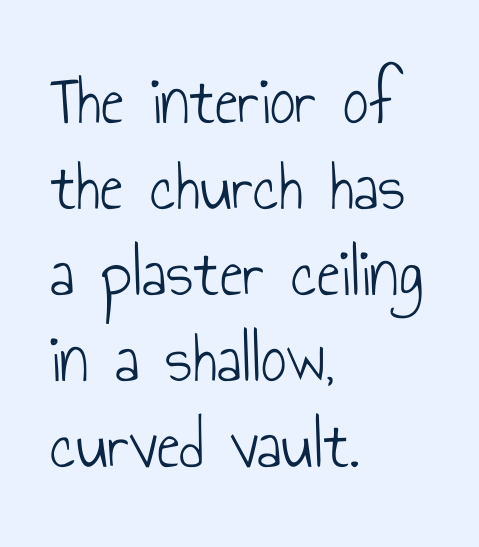
{"serif": "no", "italic": "no", "bold": "no", "weight": "light", "width": "condensed", "stroke_contrast": "low", "x_height": "small", "monospaced": "no", "underline": "no", "align": "left", "line_spacing_ratio": 1.21, "letter_spacing": "normal", "letter_spacing_em": 0.0, "glyph_px": 71}
